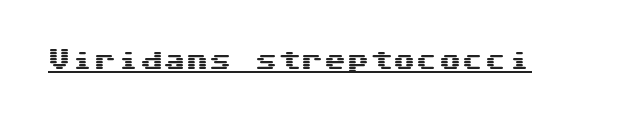
You can see a thin bar hugging the bottom of the glyphs. This rendering leaves character spacing at its baseline value. Style check: upright.
